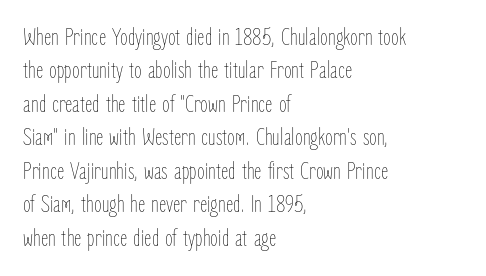
Q: Is the text bold? A: No.
Q: Is the text italic (slanted)? A: No, it is upright.
Q: Is the text underlined? A: No.
Q: How is the paragraph aligned? A: Left-aligned.
Q: Is the spacing between letters normal or unusually wide? A: Normal.
Q: Is the spacing between lines tight, normal or loose? A: Normal.
